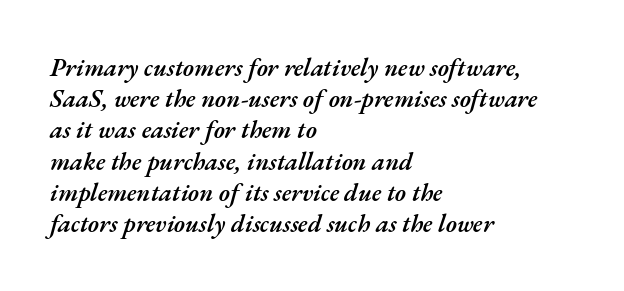
Q: Is the text bold? A: Semi-bold.
Q: Is the text italic (slanted)? A: Yes, it leans right by about 17 degrees.
Q: Is the text underlined? A: No.
Q: How is the paragraph aligned? A: Left-aligned.
Q: Is the spacing between letters normal or unusually wide? A: Normal.
Q: Is the spacing between lines tight, normal or loose? A: Normal.
